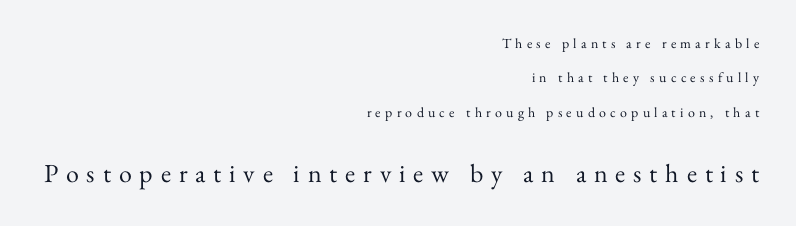
The image shows 26 px text type, upright; set right-aligned, loose line spacing (2.46x), unusually wide letter spacing (+0.3 em), not underlined; the second (bottom) block is 1.86x larger.
